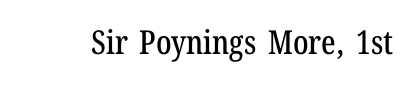
The lettering stays uniformly vertical, giving the passage a roman look. To sum up the face: it has serifs. A clean baseline with only descenders dipping below it. Proportional: the letters do not fall into vertical columns.
